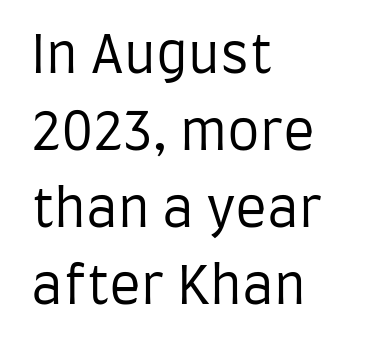
The image shows 52 px regular-weight, condensed sans-serif type, upright; set left-aligned, normal line spacing (1.48x), normal letter spacing, not underlined; low stroke contrast and a large x-height.
